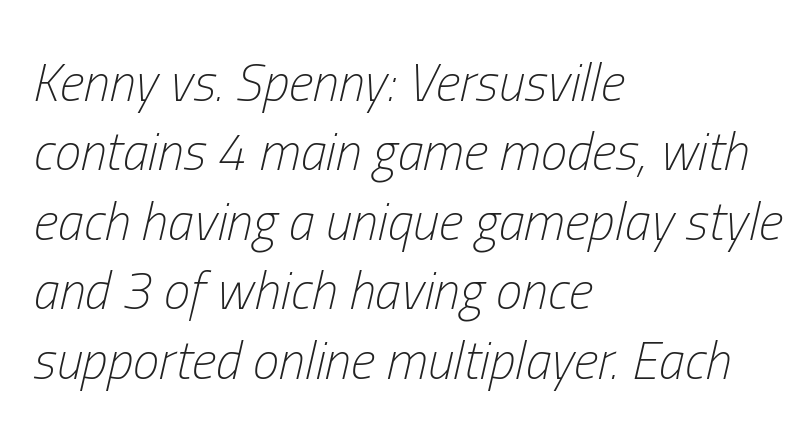
The image shows 53 px light, condensed type, italic (leaning right); set left-aligned, normal line spacing (1.31x), normal letter spacing, not underlined; low stroke contrast and a medium x-height.
